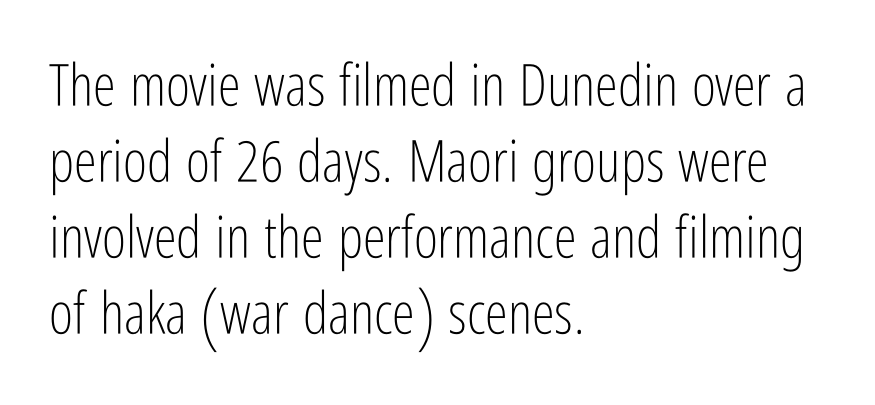
The image shows 58 px light, condensed sans-serif type, upright; set left-aligned, normal line spacing (1.31x), normal letter spacing, not underlined; low stroke contrast and a medium x-height.
